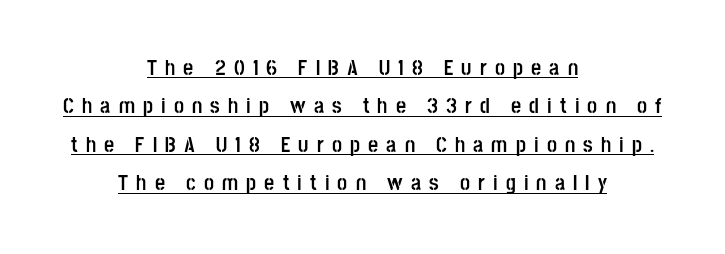
The axis of the letterforms is exactly vertical. The letters are spread apart with noticeably loose tracking. Underlining? Definitely there. Bold? Absolutely — the strokes are thick and heavy. The passage is arranged like a title page — every line centered.
